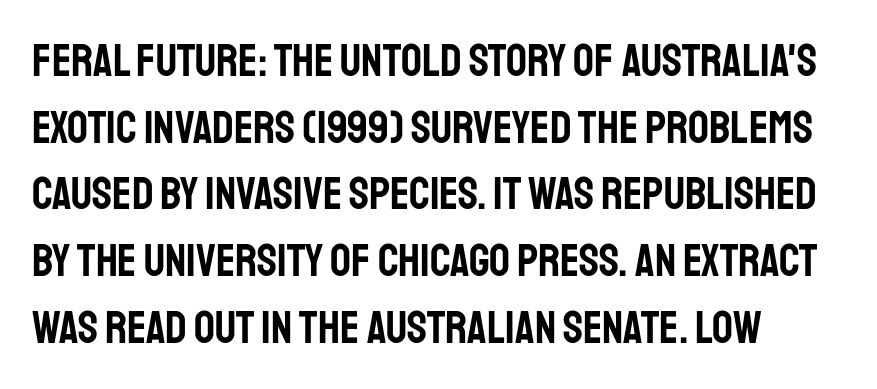
Vertically, the passage feels balanced, rows spaced as you'd expect. These lines keep a tight, regular rhythm from letter to letter. The glyphs are unaccompanied by any horizontal stroke below them. In CSS terms this would be text-align: left. This sample uses a sans-serif face. Varying glyph widths throughout — classic text-font behaviour.
